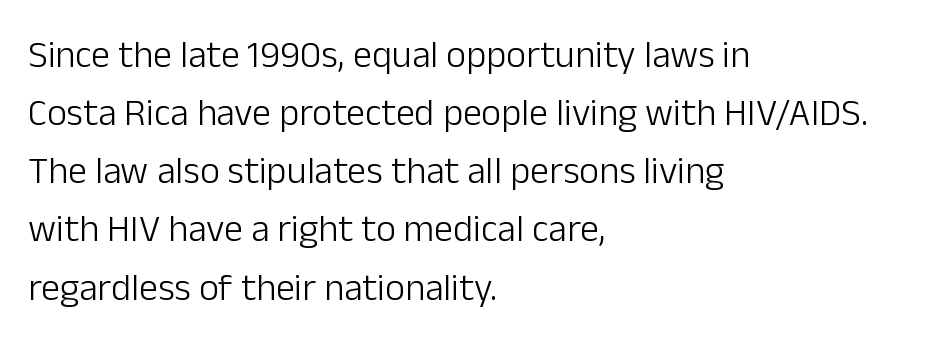
The image shows 38 px light sans-serif type, upright; set left-aligned, normal line spacing (1.53x), normal letter spacing, not underlined; low stroke contrast and a medium x-height.
